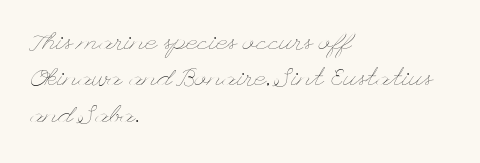
{"bold": "no", "underline": "no", "align": "left", "line_spacing": "normal", "line_spacing_ratio": 1.46, "letter_spacing": "normal", "letter_spacing_em": 0.0, "glyph_px": 25}
